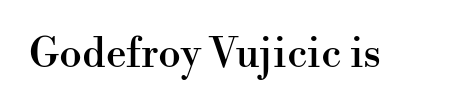
{"serif": "yes", "italic": "no", "width": "normal", "stroke_contrast": "high", "x_height": "small", "monospaced": "no", "underline": "no", "letter_spacing": "normal", "letter_spacing_em": 0.0, "glyph_px": 41}
